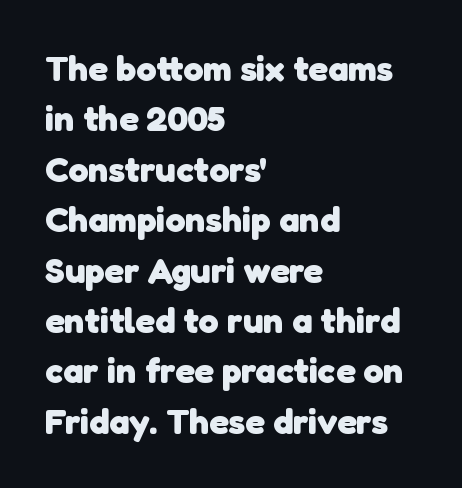
These lines are set flush left with a ragged right edge. These lines are rendered in a variable-pitch font. Any mark beneath the type? The region is blank. Normally led — the rows are evenly, conventionally spaced. Weight check: bold — yes, fully. Compared with typical body copy, the letter spacing here is the same.
